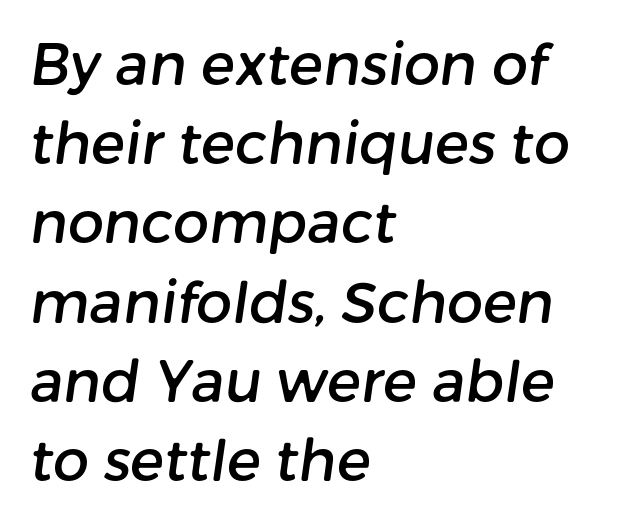
{"serif": "no", "width": "normal", "stroke_contrast": "low", "x_height": "medium", "monospaced": "no", "underline": "no", "align": "left", "line_spacing": "normal", "line_spacing_ratio": 1.39, "letter_spacing": "normal", "letter_spacing_em": 0.0, "glyph_px": 57}
